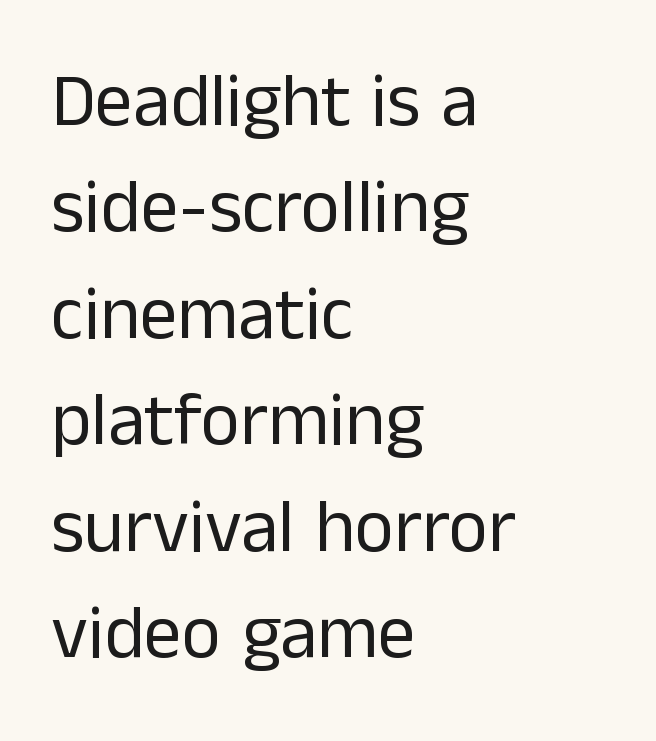
Style check: upright. The horizontal fit of the characters is conventional and even. This rendering features lettering with no underline. Students, observe: this is what conventionally led text looks like. Unlike a traditional serif, this face leaves its strokes unadorned. You could not count columns in this text — the font is proportionally spaced.
